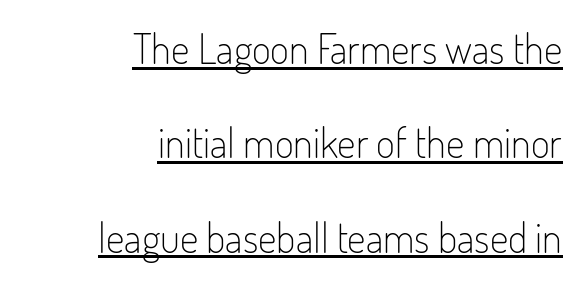
Stem width sits at or under what a default text font uses. Do the characters align in a grid? No, the font is proportional. The lettering stays uniformly vertical, giving the passage a roman look. Typeset ragged left — the right edge is the straight one. The passage shown is underscored from start to finish.
